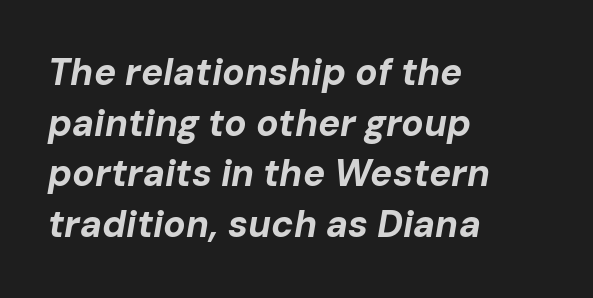
{"italic": "yes", "lean": "right", "slant_degrees": 10, "bold": "yes", "weight": "bold", "width": "normal", "stroke_contrast": "low", "x_height": "medium", "monospaced": "no", "underline": "no", "align": "left", "line_spacing": "normal", "line_spacing_ratio": 1.37, "letter_spacing": "normal", "letter_spacing_em": 0.0, "glyph_px": 37}
